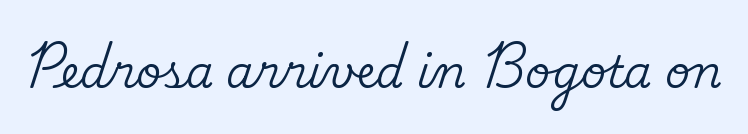
{"width": "normal", "stroke_contrast": "medium", "x_height": "small", "monospaced": "no", "underline": "no", "letter_spacing": "normal", "letter_spacing_em": 0.0, "glyph_px": 44}
